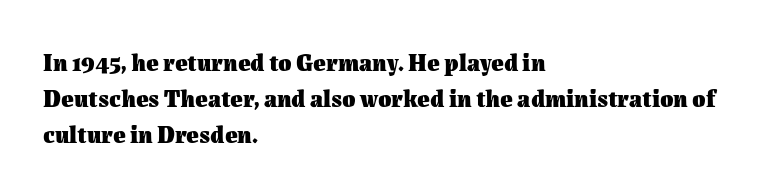
The vertical gap from one line to the next is medium. In terms of posture, this sample is upright. Look at the stroke-to-counter ratio: heavy, a bold. Clear beneath every line of the passage. Casual observation: everything's shoved over to the left. You could call the tracking neutral — neither tight nor loose.
